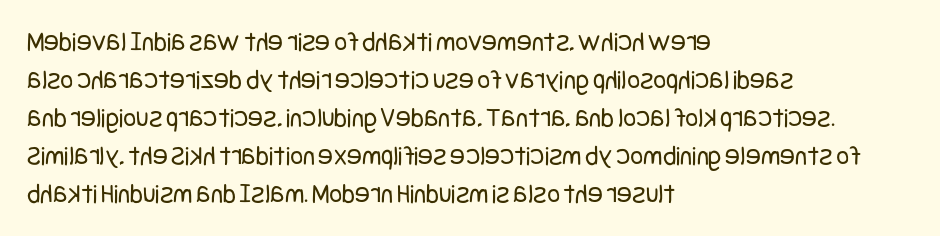
Normally led — the rows are evenly, conventionally spaced. Here the glyphs are tracked normally, forming tight word shapes. Decoration check: the copy has no underline. The passage is arranged the way most books set body copy — flush left.
